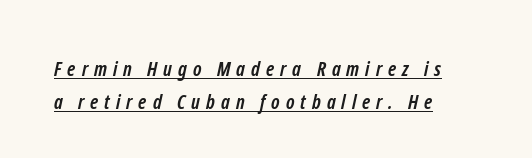
The image shows 20 px bold type; set left-aligned, normal line spacing (1.65x), unusually wide letter spacing (+0.3 em), underlined.
